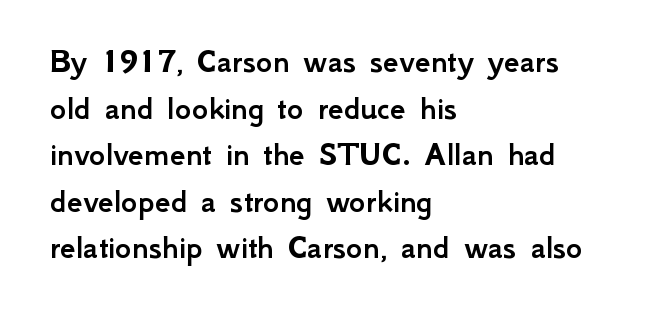
Q: Is the text italic (slanted)? A: No, it is upright.
Q: Is the typeface a serif or a sans-serif typeface? A: Sans-serif.
Q: Is the text underlined? A: No.
Q: How is the paragraph aligned? A: Left-aligned.
Q: Is the spacing between letters normal or unusually wide? A: Normal.
Q: Is the spacing between lines tight, normal or loose? A: Normal.
Q: Width (condensed, normal, or wide)? A: Normal.
Q: Stroke contrast? A: Low.
Q: x-height? A: Small.
Q: Monospaced? A: No.
